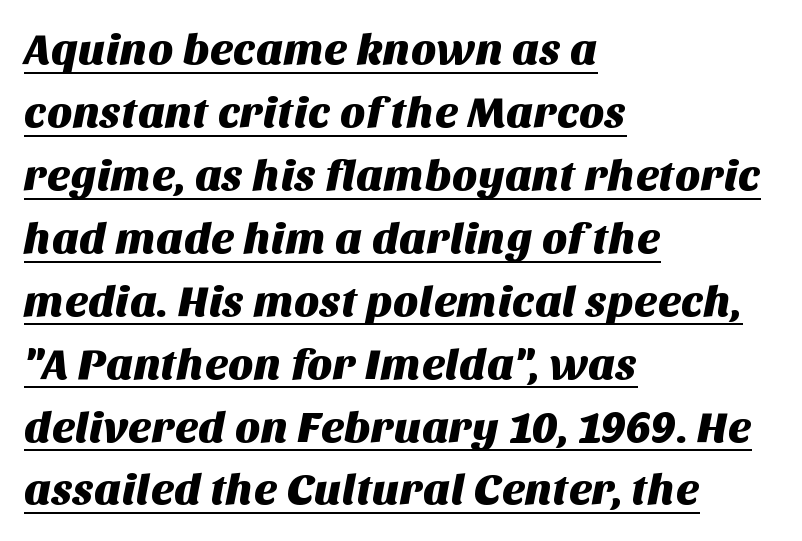
Evenly set lines give the paragraph a standard silhouette. Character widths vary here, with narrow letters taking less room than wide ones. Alignment: flush left. The typesetter has applied underlining to the passage shown. Default kerning and tracking; the words read as compact shapes.
